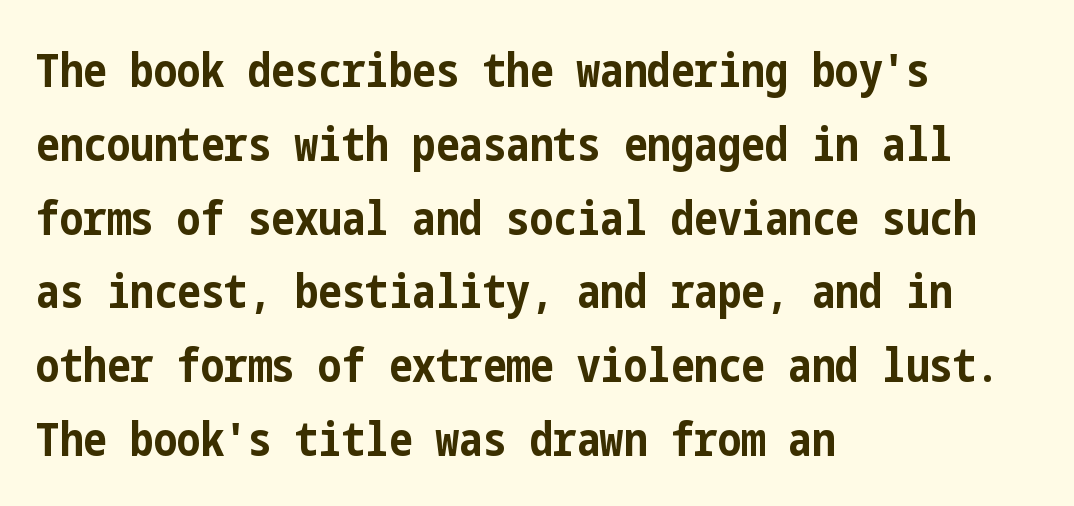
This is roman type, the default non-slanted kind. The font family rendered here belongs to the sans-serif group. A clean baseline with only descenders dipping below it. Quick note: interline space is typical. Where is the straight margin? On the left. Nobody touched the tracking dial on this one.
